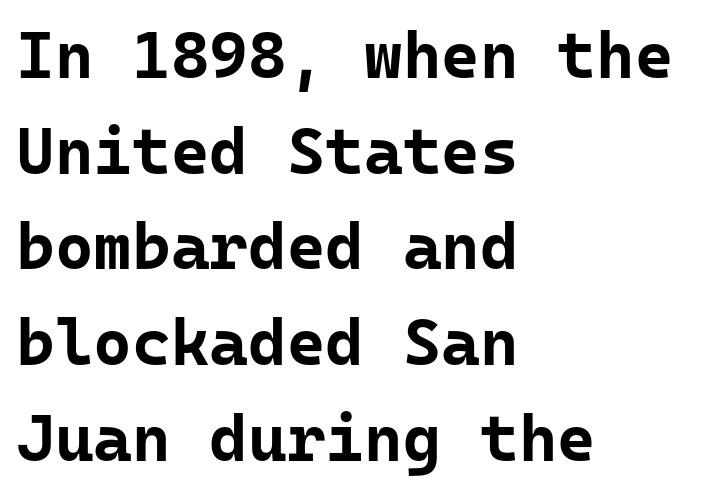
The designer went with a sans here, leaving each stem footless. If you drew a ruler down the left edge, every line would touch it. Only glyphs here, with clear space below each row. The sample has been set heavy, in full bold. You can tell it's not italic because the verticals are truly vertical. A typesetter would call this leading conventional body-copy spacing.
